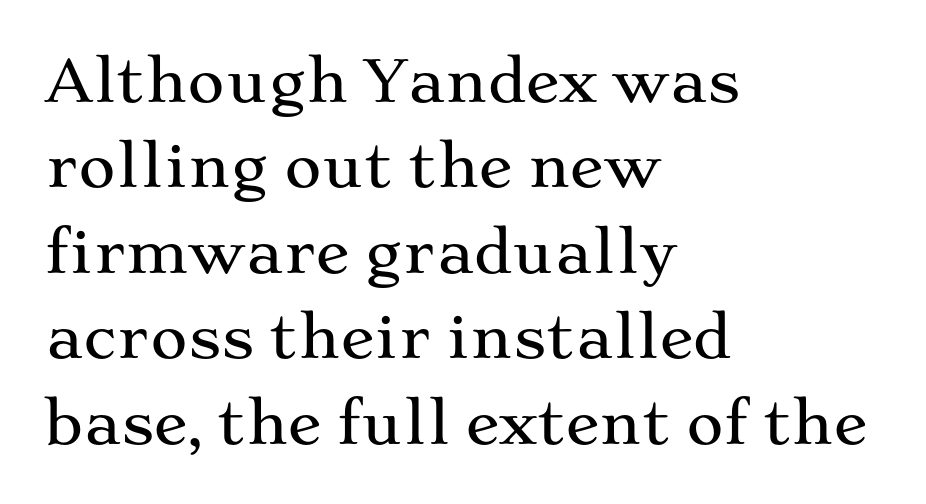
The image shows 57 px wide serif type, upright; set left-aligned, normal line spacing (1.5x), normal letter spacing, not underlined; medium stroke contrast and a medium x-height.
